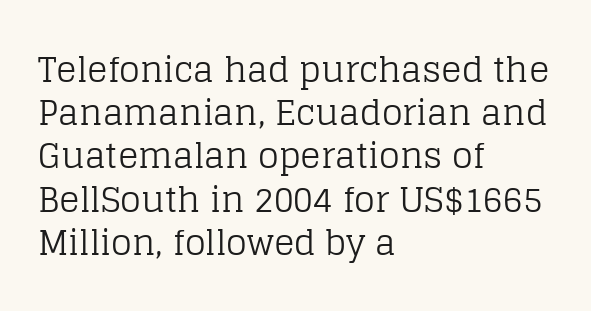
The image shows 34 px regular-weight serif type, upright; set left-aligned, normal line spacing (1.27x), normal letter spacing, not underlined; low stroke contrast and a large x-height.
